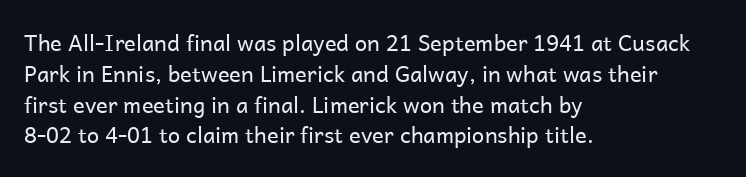
{"italic": "no", "bold": "no", "underline": "no", "align": "left", "line_spacing": "normal", "line_spacing_ratio": 1.4, "letter_spacing": "normal", "letter_spacing_em": 0.0, "glyph_px": 22}
